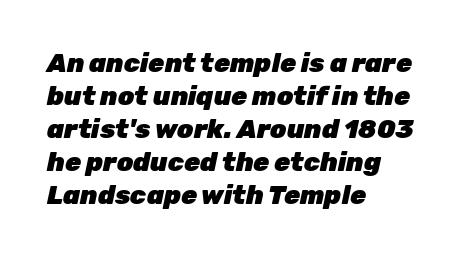
Vertical spacing — default. Between one letter and the next there's only the usual sliver of space. Characters are canted at an angle relative to the baseline's perpendicular. The string is rendered with underlining switched off.
